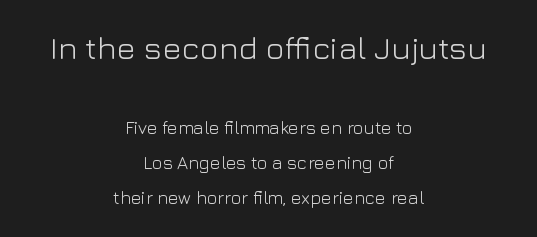
Q: Is the text bold? A: No.
Q: Is the text italic (slanted)? A: No, it is upright.
Q: Is the typeface a serif or a sans-serif typeface? A: Sans-serif.
Q: Is the text underlined? A: No.
Q: How is the paragraph aligned? A: Centered.
Q: Is the spacing between letters normal or unusually wide? A: Normal.
Q: Is the spacing between lines tight, normal or loose? A: Loose.
Q: Which block of text is set in a larger size, the first (top) or the second (bottom)? A: The first (top) one.
Q: Width (condensed, normal, or wide)? A: Normal.
Q: Stroke contrast? A: Low.
Q: x-height? A: Medium.
Q: Monospaced? A: No.
